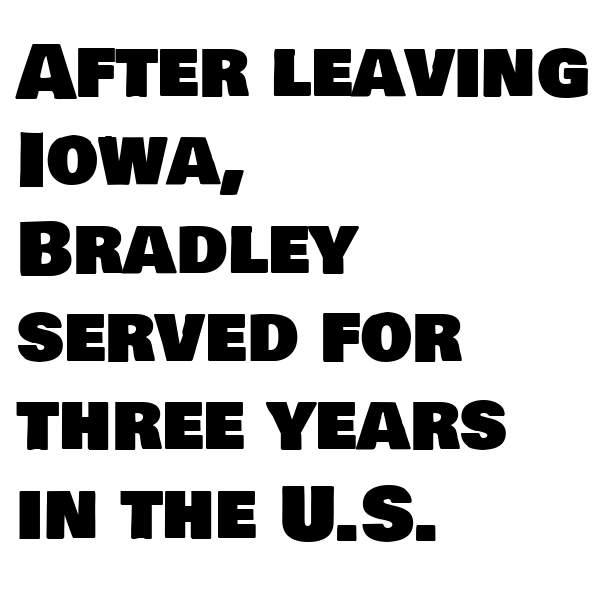
The image shows 73 px sans-serif type; set left-aligned, line spacing 1.21x, normal letter spacing, not underlined; low stroke contrast and a large x-height.
